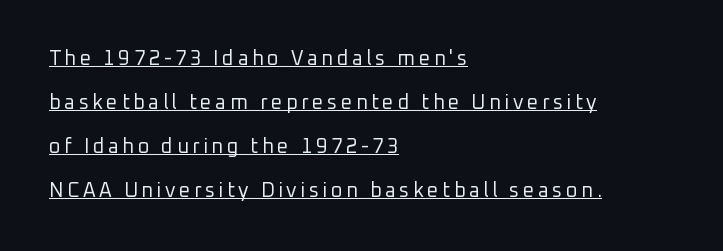
Q: Is the text bold? A: No.
Q: Is the text italic (slanted)? A: No, it is upright.
Q: Is the text underlined? A: Yes.
Q: How is the paragraph aligned? A: Left-aligned.
Q: Is the spacing between lines tight, normal or loose? A: Loose.
